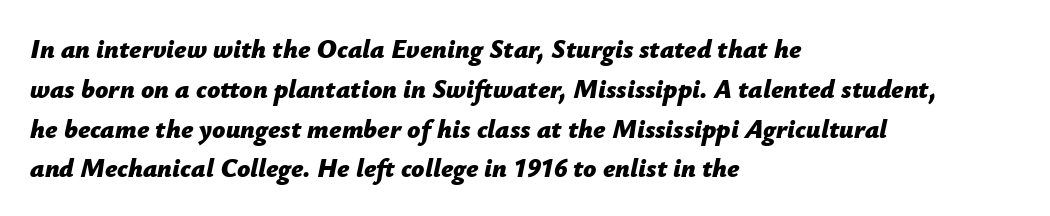
{"italic": "yes", "lean": "right", "slant_degrees": 12, "bold": "yes", "underline": "no", "align": "left", "line_spacing": "normal", "line_spacing_ratio": 1.53, "letter_spacing": "normal", "letter_spacing_em": 0.0, "glyph_px": 26}
